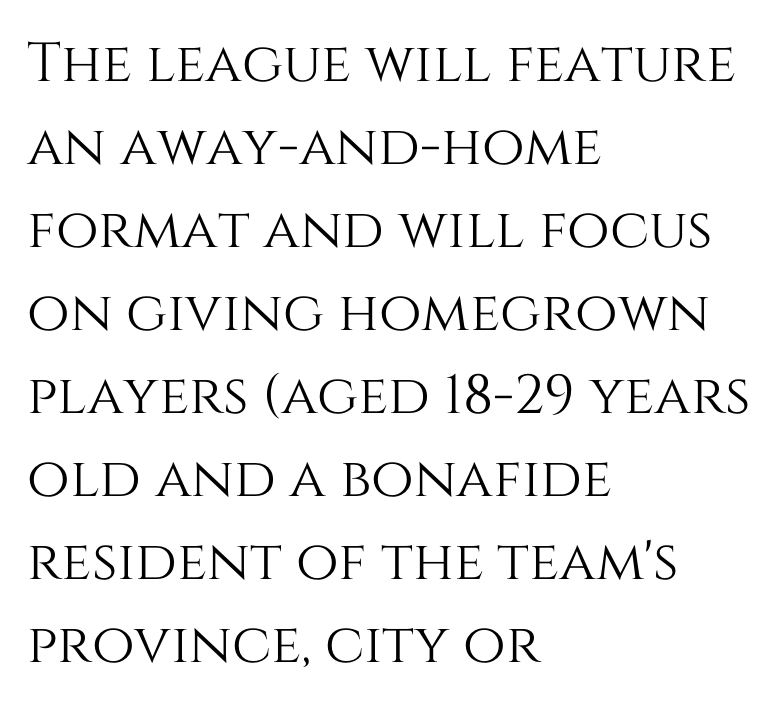
{"italic": "no", "width": "normal", "stroke_contrast": "medium", "x_height": "large", "monospaced": "no", "underline": "no", "align": "left", "line_spacing": "normal", "line_spacing_ratio": 1.51, "letter_spacing": "normal", "letter_spacing_em": 0.0, "glyph_px": 55}
